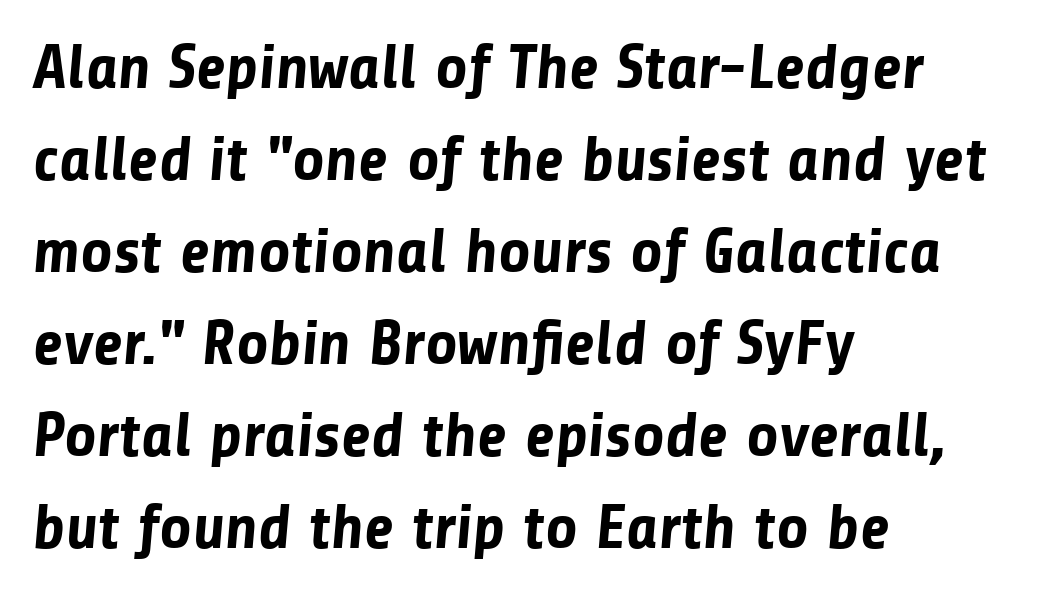
The image shows 63 px bold sans-serif type; set left-aligned, normal line spacing (1.46x), normal letter spacing, not underlined; low stroke contrast and a medium x-height.
